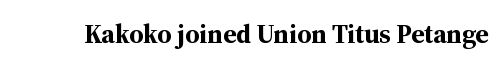
Only glyphs here, with clear space below each row. Rendered with straight, roman letterforms. The glyphs have the mass of a bold cut. Observe the ordinary spacing: letters are neighbours, not strangers.
